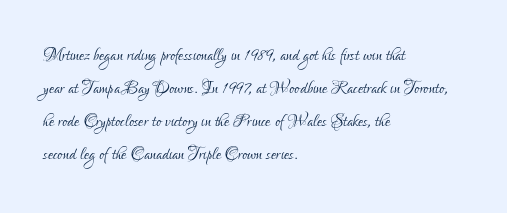
The image shows 23 px text type; set left-aligned, normal line spacing (1.44x), normal letter spacing, not underlined.
